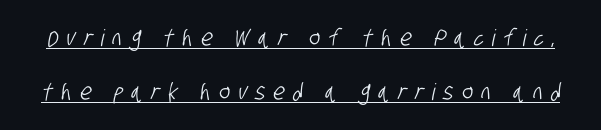
Q: Is the text underlined? A: Yes.
Q: Is the spacing between letters normal or unusually wide? A: Unusually wide.
Q: Is the spacing between lines tight, normal or loose? A: Loose.
